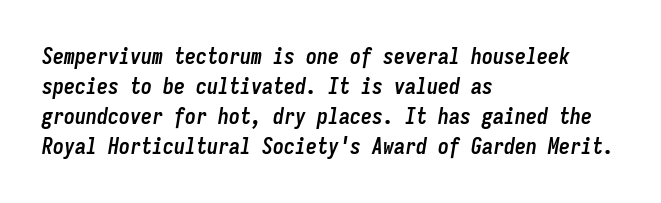
The image shows 22 px bold type, italic (leaning right); set left-aligned, normal line spacing (1.36x), normal letter spacing, not underlined.
